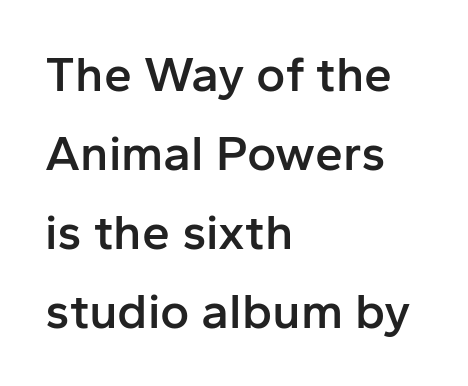
{"serif": "no", "italic": "no", "bold": "semi", "weight": "semibold", "width": "normal", "stroke_contrast": "low", "x_height": "medium", "monospaced": "no", "underline": "no", "align": "left", "line_spacing": "normal", "line_spacing_ratio": 1.58, "letter_spacing": "normal", "letter_spacing_em": 0.0, "glyph_px": 50}
